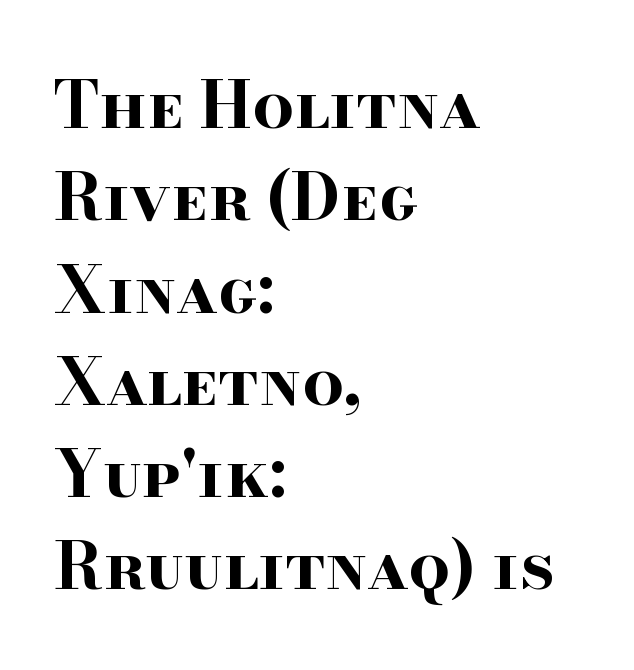
{"serif": "yes", "italic": "no", "bold": "yes", "weight": "bold", "width": "wide", "stroke_contrast": "high", "x_height": "small", "monospaced": "no", "underline": "no", "align": "left", "line_spacing": "normal", "line_spacing_ratio": 1.42, "letter_spacing": "normal", "letter_spacing_em": 0.0, "glyph_px": 65}
